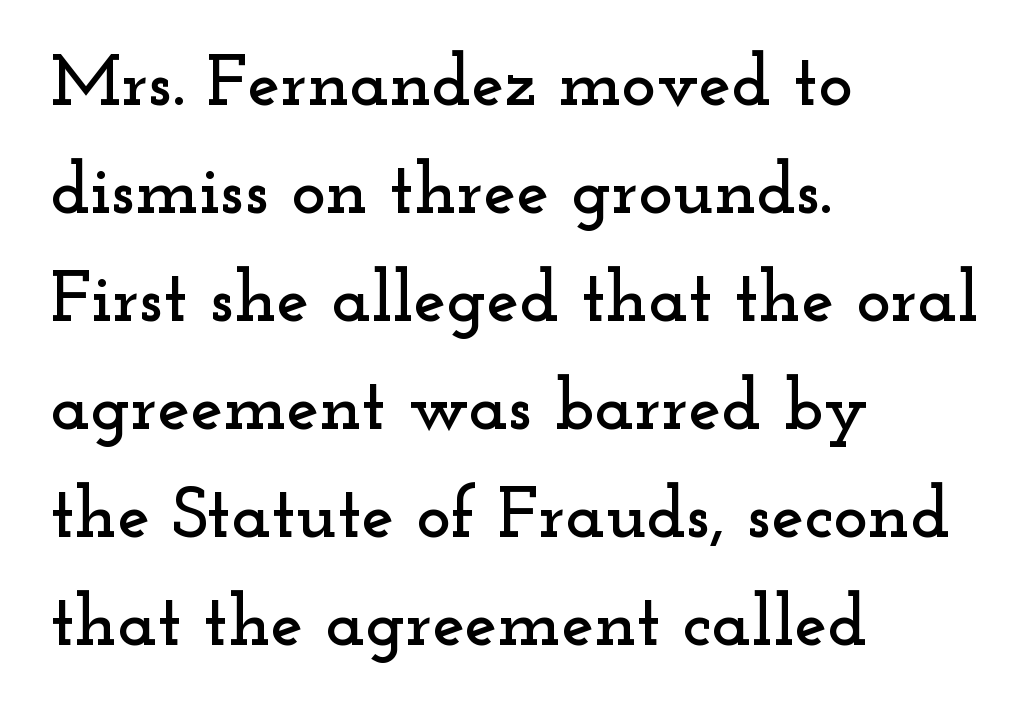
The string is rendered with underlining switched off. These lines sit exactly where default settings would place them. You could not count columns in this text — the font is proportionally spaced. Honestly, the letter spacing is just normal — you wouldn't notice it. The letters stand upright; this is a roman face.
